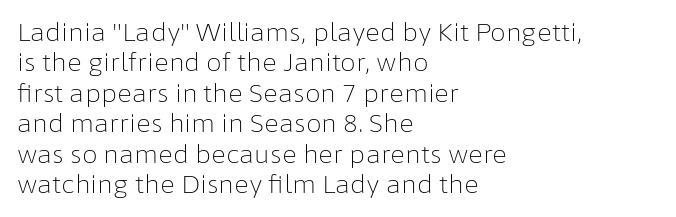
Nope, not italic — everything's standing straight. Only glyphs here, with clear space below each row. Leftover space on each line is placed entirely after the last word. The gaps between neighbouring characters are ordinary and unremarkable. A light-to-regular cut is what we see here.
